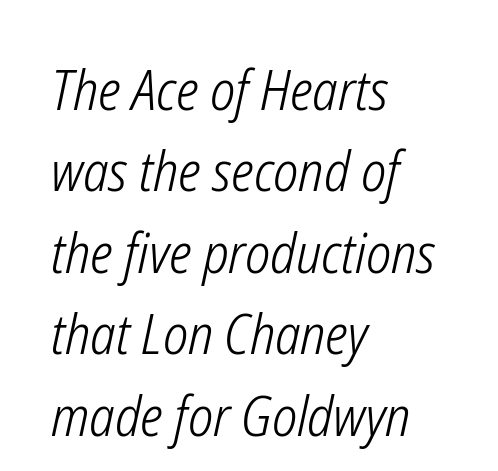
{"italic": "yes", "lean": "right", "slant_degrees": 12, "bold": "no", "weight": "light", "width": "condensed", "stroke_contrast": "low", "x_height": "medium", "monospaced": "no", "underline": "no", "align": "left", "line_spacing": "normal", "line_spacing_ratio": 1.48, "letter_spacing": "normal", "letter_spacing_em": 0.0, "glyph_px": 55}
